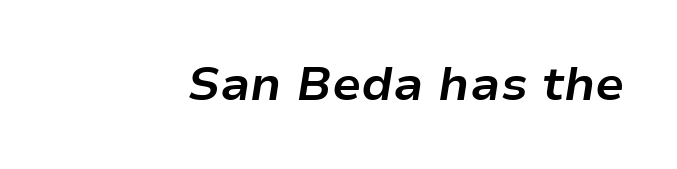
{"italic": "yes", "lean": "right", "slant_degrees": 9, "bold": "yes", "weight": "bold", "width": "normal", "stroke_contrast": "low", "x_height": "medium", "monospaced": "no", "underline": "no", "letter_spacing": "normal", "letter_spacing_em": 0.0, "glyph_px": 47}
